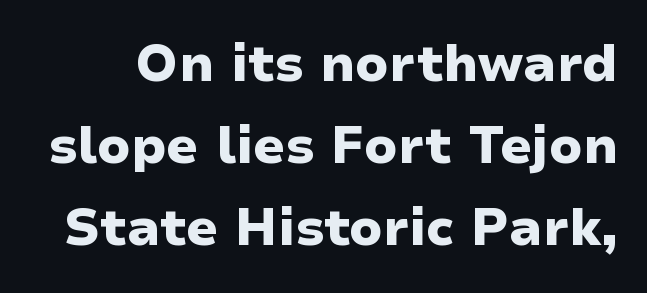
Q: Is the text bold? A: Yes.
Q: Is the text italic (slanted)? A: No, it is upright.
Q: Is the typeface a serif or a sans-serif typeface? A: Sans-serif.
Q: Is the text underlined? A: No.
Q: Is the spacing between letters normal or unusually wide? A: Normal.
Q: Is the spacing between lines tight, normal or loose? A: Normal.
Q: Width (condensed, normal, or wide)? A: Wide.
Q: Stroke contrast? A: Low.
Q: x-height? A: Medium.
Q: Monospaced? A: No.
